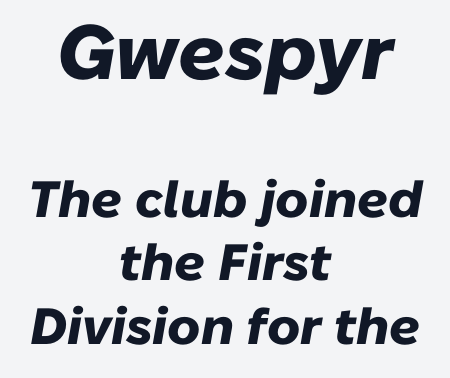
The image shows 77 px heavy type, italic (leaning right); set centered, line spacing 1.24x, normal letter spacing, not underlined; the first (top) block is 1.51x larger; low stroke contrast and a medium x-height.
